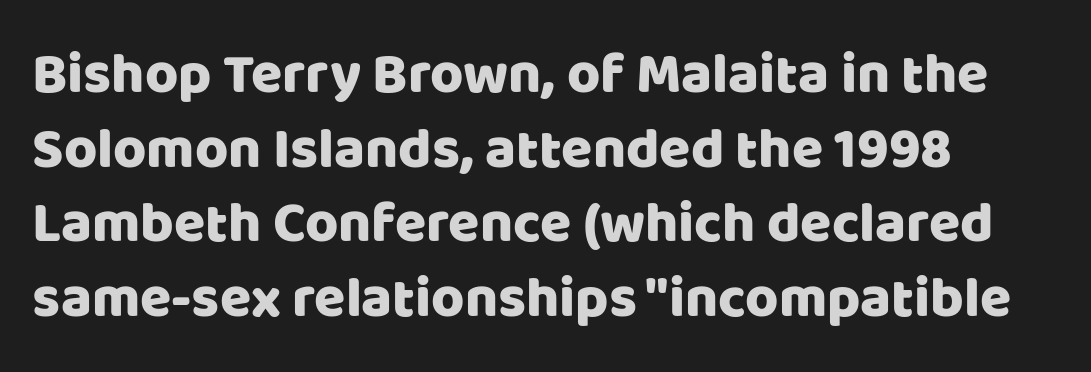
Q: Is the text italic (slanted)? A: No, it is upright.
Q: Is the typeface a serif or a sans-serif typeface? A: Sans-serif.
Q: Is the text underlined? A: No.
Q: How is the paragraph aligned? A: Left-aligned.
Q: Is the spacing between letters normal or unusually wide? A: Normal.
Q: Is the spacing between lines tight, normal or loose? A: Normal.
Q: Width (condensed, normal, or wide)? A: Normal.
Q: Stroke contrast? A: Low.
Q: x-height? A: Large.
Q: Monospaced? A: No.
